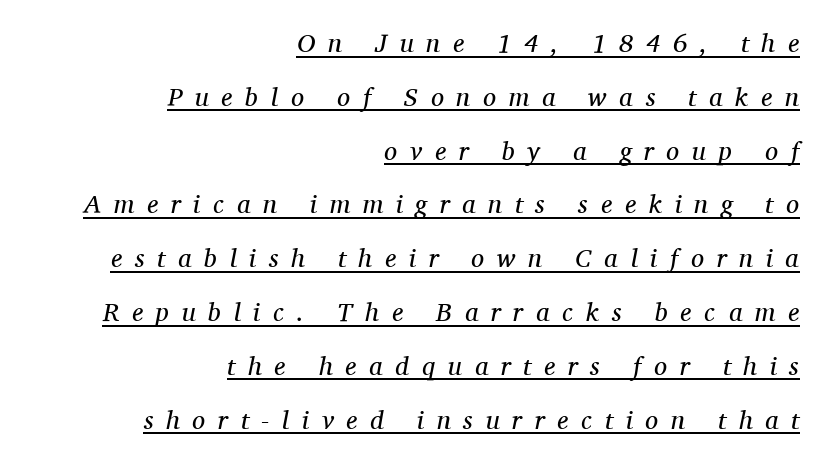
Q: Is the text bold? A: No.
Q: Is the text italic (slanted)? A: Yes, it leans right by about 11 degrees.
Q: Is the text underlined? A: Yes.
Q: How is the paragraph aligned? A: Right-aligned.
Q: Is the spacing between letters normal or unusually wide? A: Unusually wide.
Q: Is the spacing between lines tight, normal or loose? A: Loose.
